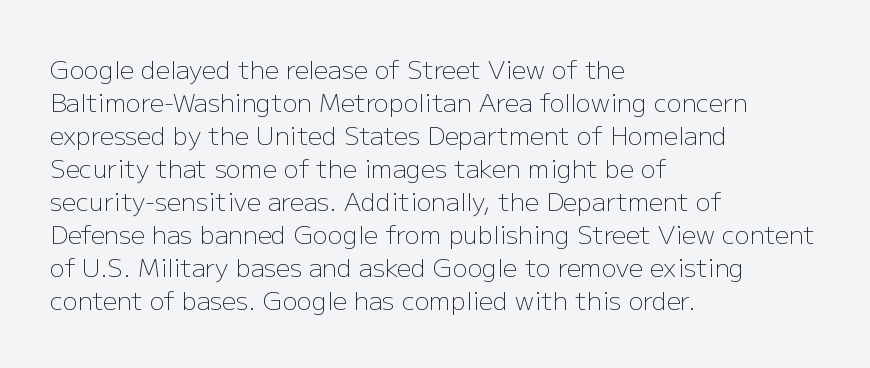
The setting favours the left margin, as ordinary paragraphs usually do. The letters stand upright; this is a roman face. Does the leading feel generous? No, just average. The passage shown has conventional tracking throughout. Each stroke keeps to a modest, everyday thickness or less.
